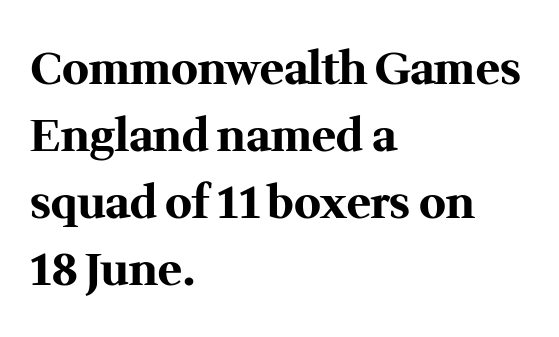
If you measured baseline to baseline, you'd find a middling distance. Font category for this specimen: serif. These lines are rendered in a variable-pitch font. A roman cut, with each character standing at attention. Every letter is thick-stroked: bold, no question.
